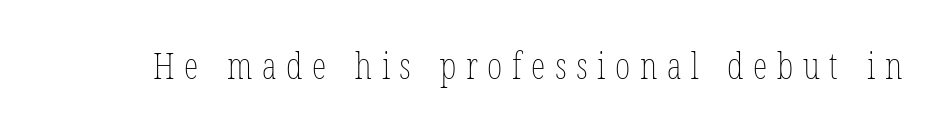
The image shows 37 px thin, condensed type; set unusually wide letter spacing (+0.26 em), not underlined; low stroke contrast and a medium x-height.
